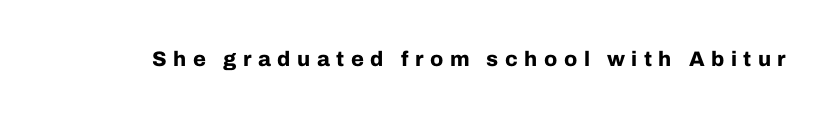
Q: Is the text bold? A: Yes.
Q: Is the text italic (slanted)? A: No, it is upright.
Q: Is the text underlined? A: No.
Q: Is the spacing between letters normal or unusually wide? A: Unusually wide.
